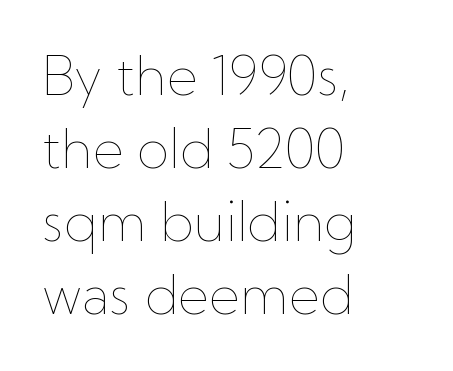
The image shows 53 px thin type, upright; set left-aligned, normal line spacing (1.38x), normal letter spacing, not underlined; low stroke contrast and a medium x-height.
